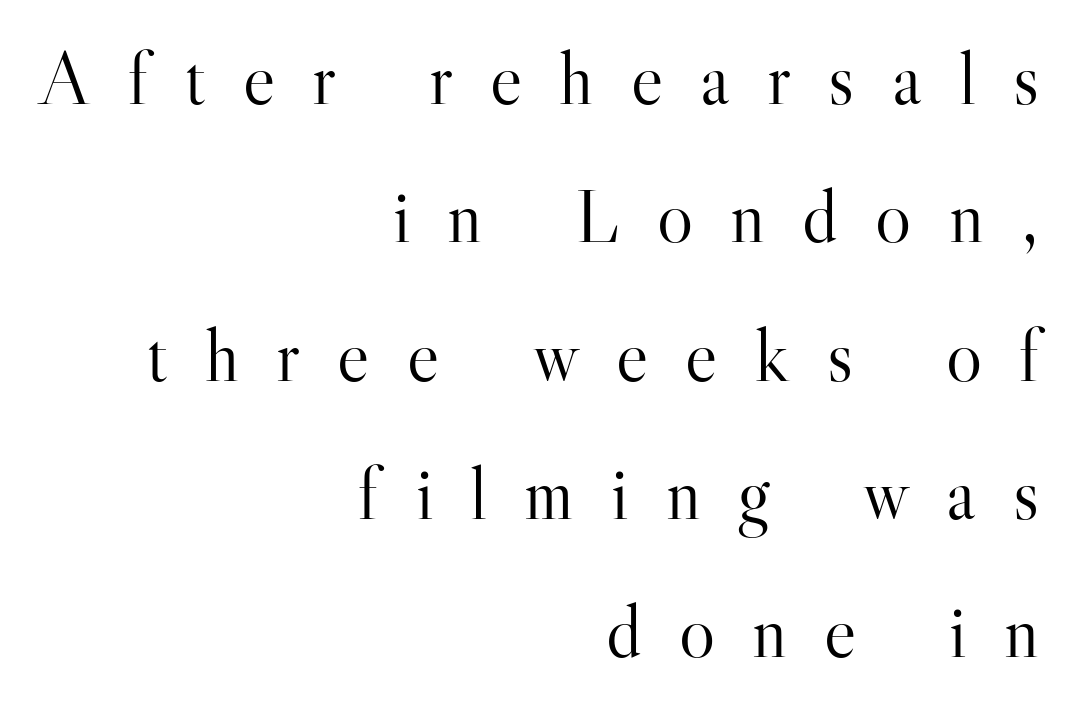
The font's upright variant was chosen for this text. Short and long lines alike share a common ending point at right. Check under the words: just untouched page. Each letter keeps its own natural width here, so spacing adapts to shape. This rendering widens character spacing well past its baseline value.
